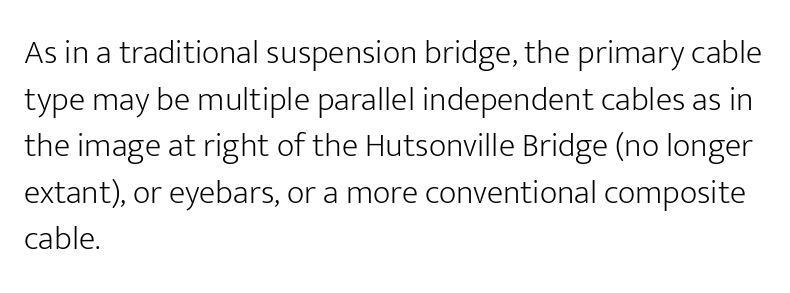
The image shows 34 px light sans-serif type, upright; set left-aligned, normal line spacing (1.37x), normal letter spacing, not underlined; low stroke contrast and a medium x-height.
